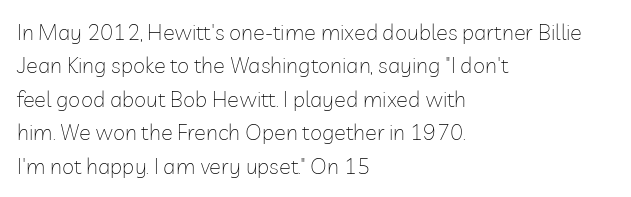
The image shows 22 px text type, upright; set left-aligned, normal line spacing (1.52x), normal letter spacing, not underlined.
